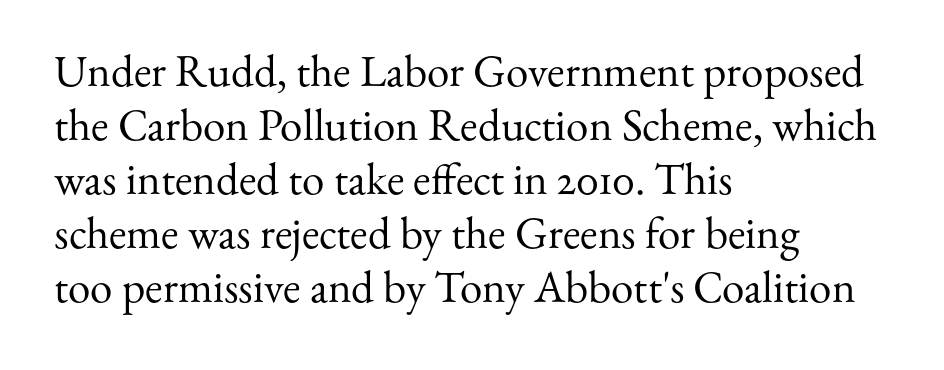
{"serif": "yes", "italic": "no", "bold": "no", "weight": "regular", "width": "normal", "stroke_contrast": "medium", "x_height": "small", "monospaced": "no", "underline": "no", "align": "left", "line_spacing_ratio": 1.2, "letter_spacing": "normal", "letter_spacing_em": 0.0, "glyph_px": 45}
